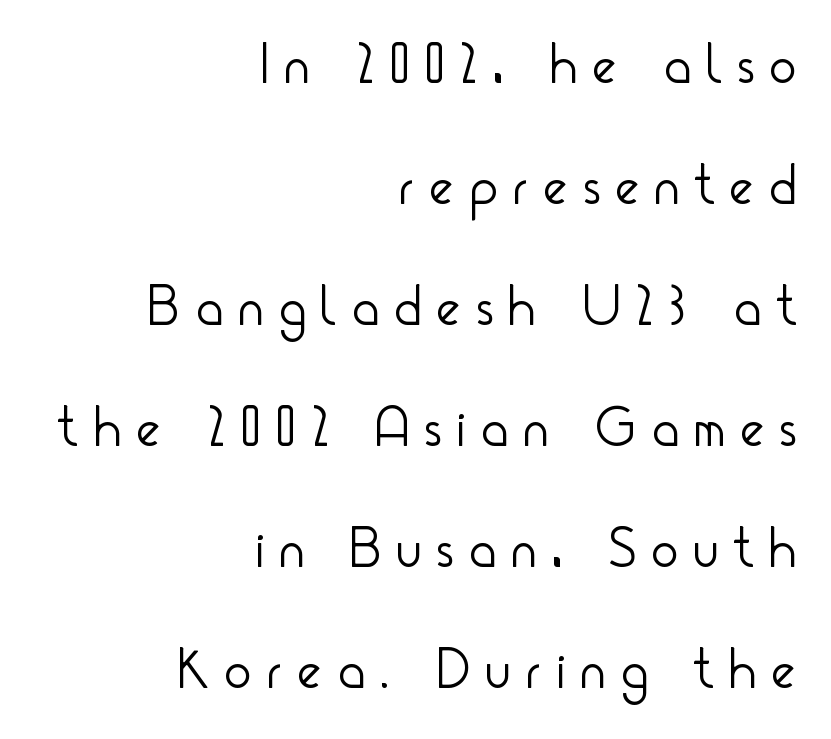
The image shows 56 px light, condensed sans-serif type, upright; set right-aligned, loose line spacing (2.16x), unusually wide letter spacing (+0.29 em), not underlined; low stroke contrast and a small x-height.
